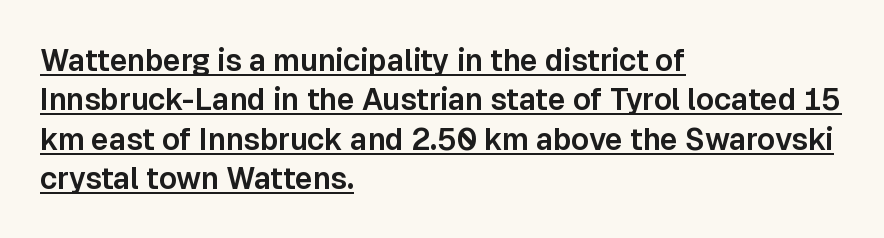
{"serif": "no", "italic": "no", "width": "normal", "stroke_contrast": "low", "x_height": "medium", "monospaced": "no", "underline": "yes", "align": "left", "line_spacing": "normal", "line_spacing_ratio": 1.31, "letter_spacing": "normal", "letter_spacing_em": 0.0, "glyph_px": 30}
